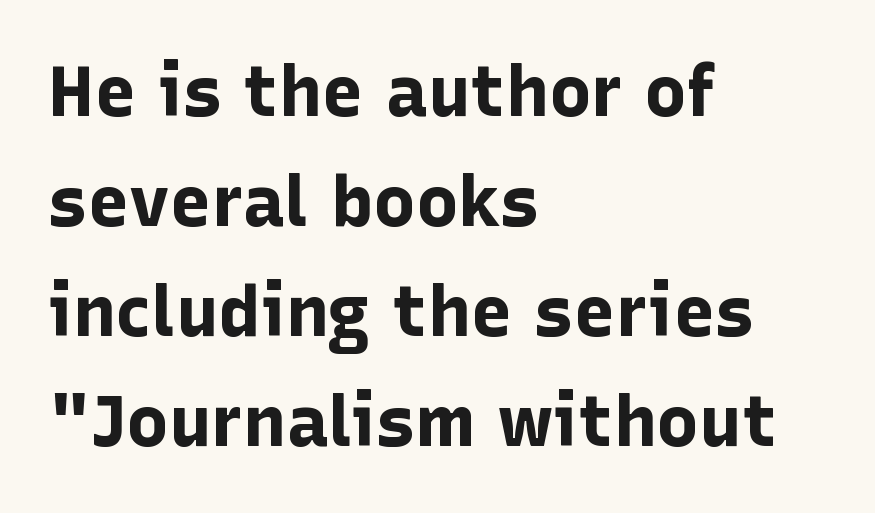
{"serif": "no", "italic": "no", "bold": "yes", "weight": "bold", "width": "normal", "stroke_contrast": "low", "x_height": "medium", "monospaced": "no", "underline": "no", "align": "left", "line_spacing": "normal", "line_spacing_ratio": 1.55, "letter_spacing": "normal", "letter_spacing_em": 0.0, "glyph_px": 71}
